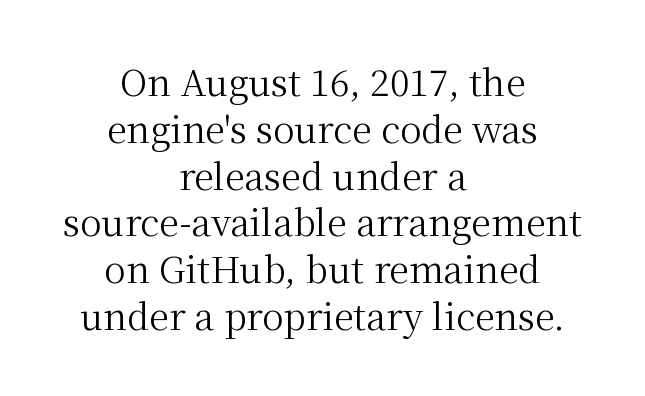
A quiet, ordinary-to-light weight characterises the typeface. These lines are centered, leaving both edges ragged. Observe the serifs anchoring each vertical stroke in this sample. Character widths vary here, with narrow letters taking less room than wide ones. Nope, not italic — everything's standing straight.
